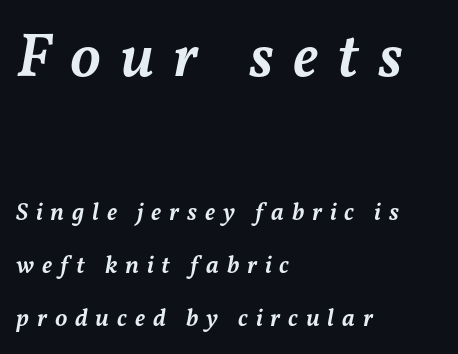
Q: Is the text bold? A: Semi-bold.
Q: Is the text italic (slanted)? A: Yes, it leans right by about 11 degrees.
Q: Is the text underlined? A: No.
Q: How is the paragraph aligned? A: Left-aligned.
Q: Is the spacing between letters normal or unusually wide? A: Unusually wide.
Q: Is the spacing between lines tight, normal or loose? A: Loose.
Q: Which block of text is set in a larger size, the first (top) or the second (bottom)? A: The first (top) one.
Q: Width (condensed, normal, or wide)? A: Normal.
Q: Stroke contrast? A: Medium.
Q: x-height? A: Medium.
Q: Monospaced? A: No.
